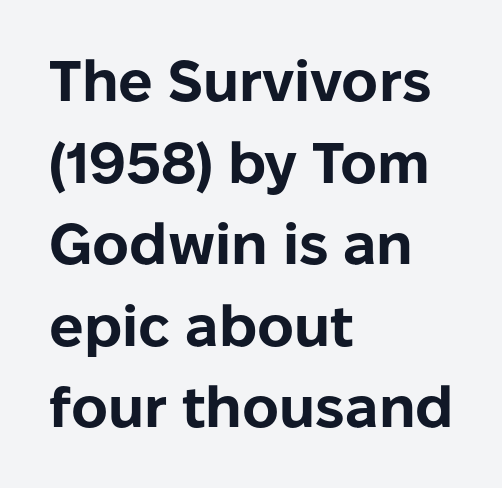
Q: Is the text bold? A: Yes.
Q: Is the text italic (slanted)? A: No, it is upright.
Q: Is the typeface a serif or a sans-serif typeface? A: Sans-serif.
Q: Is the text underlined? A: No.
Q: How is the paragraph aligned? A: Left-aligned.
Q: Is the spacing between letters normal or unusually wide? A: Normal.
Q: Is the spacing between lines tight, normal or loose? A: Normal.
Q: Width (condensed, normal, or wide)? A: Normal.
Q: Stroke contrast? A: Low.
Q: x-height? A: Medium.
Q: Monospaced? A: No.
